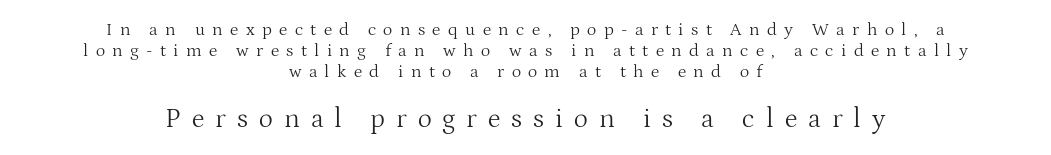
The image shows 27 px text type, upright; set centered, line spacing 1.16x, unusually wide letter spacing (+0.41 em), not underlined; the second (bottom) block is 1.5x larger.
